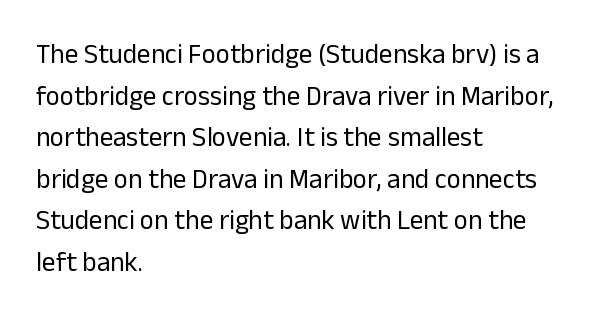
Q: Is the text bold? A: No.
Q: Is the text italic (slanted)? A: No, it is upright.
Q: Is the text underlined? A: No.
Q: How is the paragraph aligned? A: Left-aligned.
Q: Is the spacing between letters normal or unusually wide? A: Normal.
Q: Is the spacing between lines tight, normal or loose? A: Normal.
